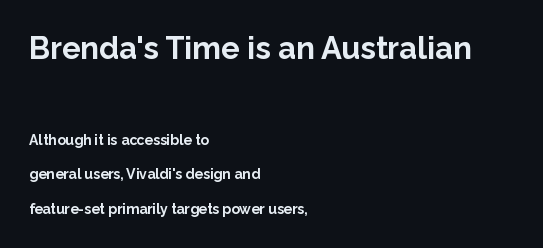
Honestly, the rows look like they've been pulled way apart. Short and long lines alike share a common starting point at left. Bare-footed words on every line. The typesetting leans heavy: a genuine bold.
